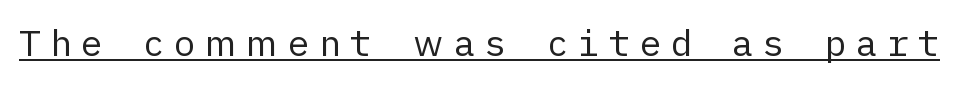
The image shows 36 px regular-weight sans-serif type, upright; set unusually wide letter spacing (+0.26 em), underlined; low stroke contrast and a medium x-height.
